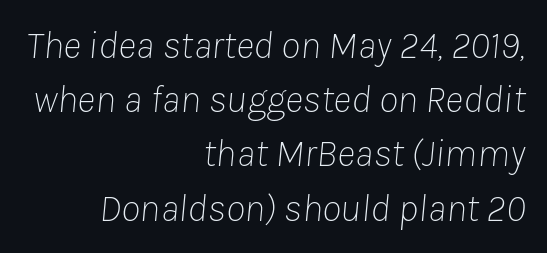
The image shows 39 px thin type, italic (leaning right); set right-aligned, normal line spacing (1.39x), normal letter spacing, not underlined; low stroke contrast and a medium x-height.
